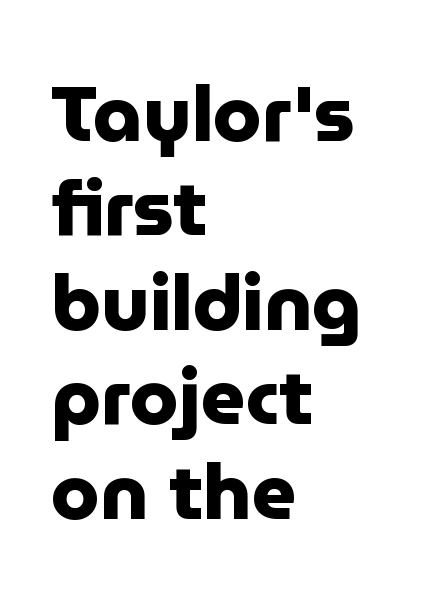
{"serif": "no", "italic": "no", "bold": "yes", "weight": "heavy", "width": "normal", "stroke_contrast": "low", "x_height": "medium", "monospaced": "no", "underline": "no", "align": "left", "line_spacing_ratio": 1.21, "letter_spacing": "normal", "letter_spacing_em": 0.0, "glyph_px": 78}
